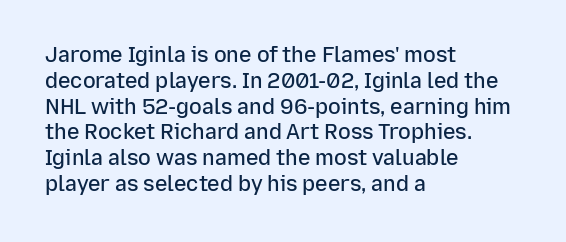
Weight: semibold (demi). Clear beneath every line of the passage. Nothing unusual about the tracking: characters are spaced as the font intends. Notice how the stems are strictly vertical — no italics here. This sample is left-justified, so line endings fall wherever the words run out.
